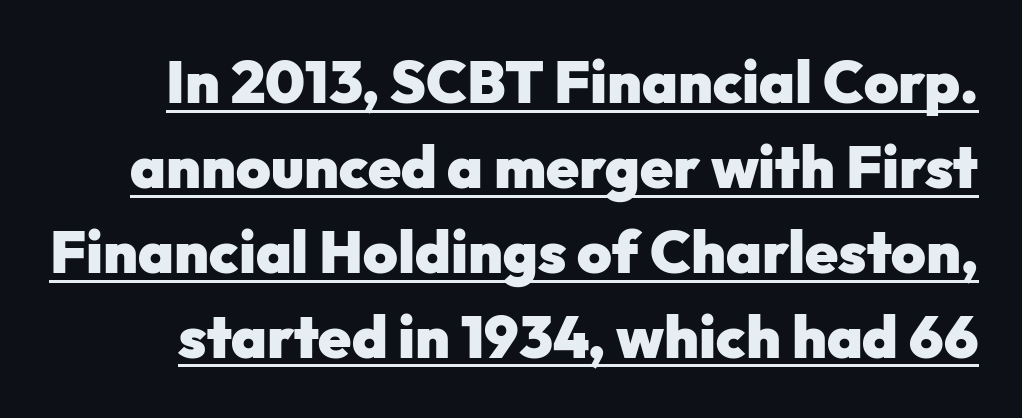
The image shows 59 px heavy sans-serif type, upright; set normal line spacing (1.44x), normal letter spacing, underlined; low stroke contrast and a medium x-height.
